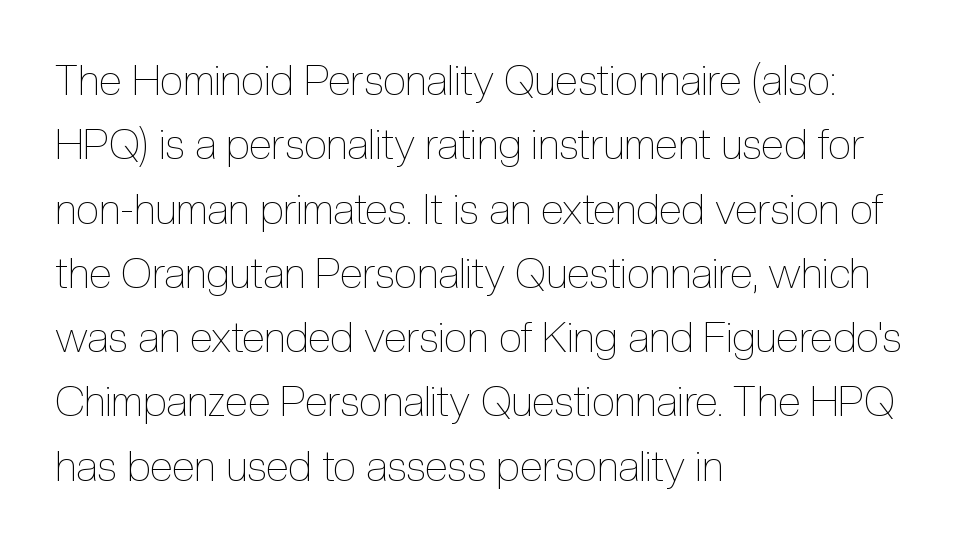
The image shows 42 px thin, condensed type, upright; set left-aligned, normal line spacing (1.53x), normal letter spacing, not underlined; a medium x-height.
